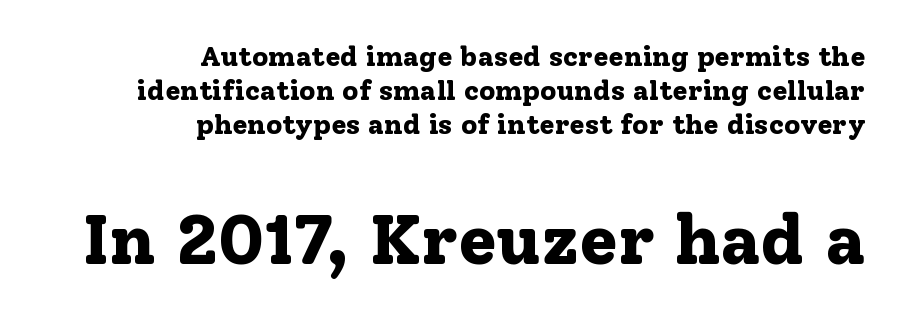
The image shows 70 px bold serif type, upright; set right-aligned, line spacing 1.22x, normal letter spacing, not underlined; the second (bottom) block is 2.5x larger; low stroke contrast and a medium x-height.
